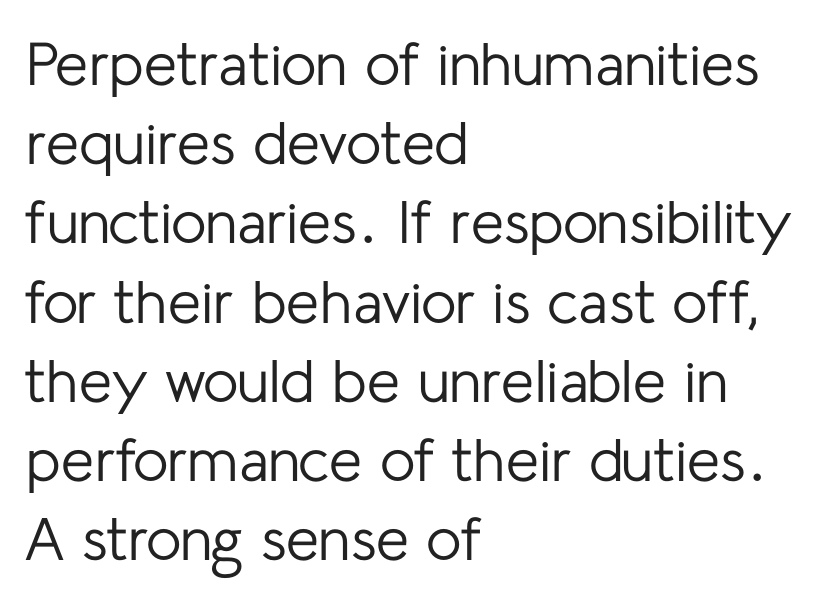
{"serif": "no", "italic": "no", "bold": "no", "weight": "regular", "width": "normal", "stroke_contrast": "low", "x_height": "medium", "monospaced": "no", "underline": "no", "align": "left", "line_spacing": "normal", "line_spacing_ratio": 1.32, "letter_spacing": "normal", "letter_spacing_em": 0.0, "glyph_px": 60}
